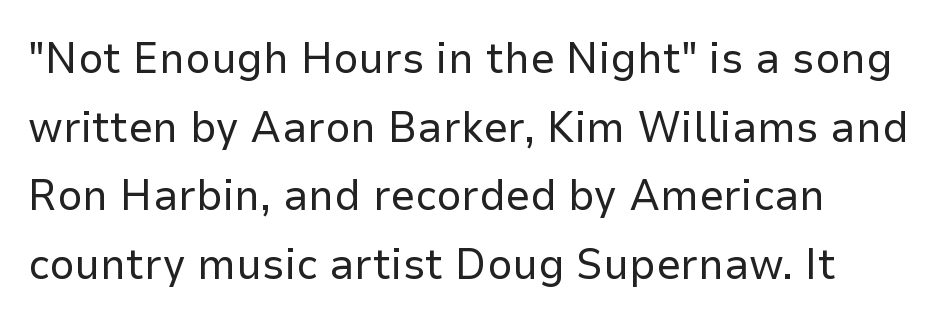
The image shows 44 px regular-weight sans-serif type, upright; set left-aligned, normal line spacing (1.56x), normal letter spacing, not underlined; low stroke contrast and a medium x-height.
